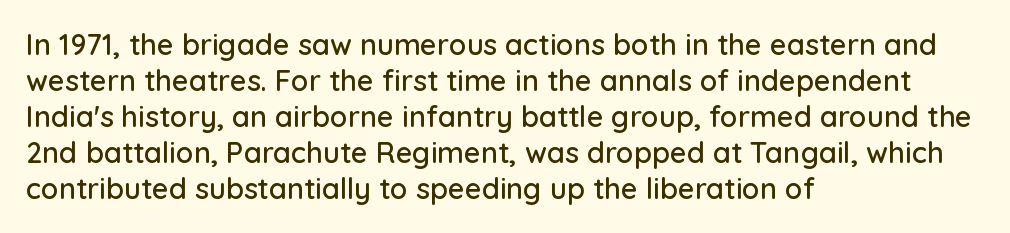
Lines of text with bare space underneath. A typesetter would call this zero additional tracking. Classification — sans serif. Compared with a centered layout, this one pins lines to the left instead. When letters stand straight like this, we call the style roman or upright.
